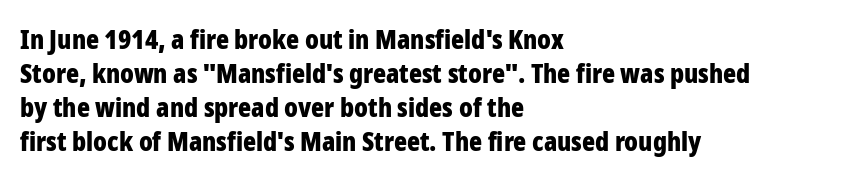
{"italic": "no", "bold": "yes", "underline": "no", "align": "left", "line_spacing": "normal", "line_spacing_ratio": 1.26, "letter_spacing": "normal", "letter_spacing_em": 0.0, "glyph_px": 27}
